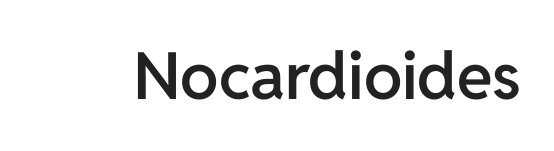
Q: Is the text bold? A: Semi-bold.
Q: Is the text italic (slanted)? A: No, it is upright.
Q: Is the typeface a serif or a sans-serif typeface? A: Sans-serif.
Q: Is the text underlined? A: No.
Q: Is the spacing between letters normal or unusually wide? A: Normal.
Q: Width (condensed, normal, or wide)? A: Normal.
Q: Stroke contrast? A: Low.
Q: x-height? A: Medium.
Q: Monospaced? A: No.
